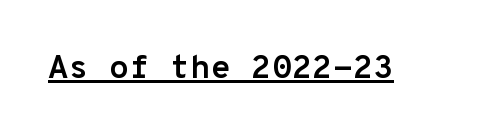
I'd call this a sans setting — the letters go barefoot. Its strokes are broad and dark, the hallmark of bold type. A typesetter would call this monospace, since all characters share one set width. Notice how a bar underscores the lettering throughout. These lines keep a tight, regular rhythm from letter to letter.
